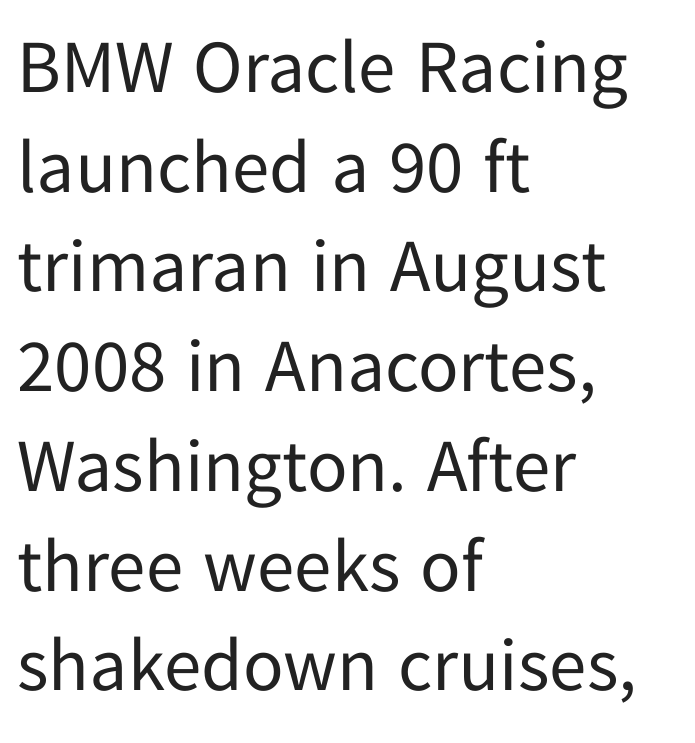
{"serif": "no", "italic": "no", "bold": "no", "weight": "regular", "width": "normal", "stroke_contrast": "low", "x_height": "medium", "monospaced": "no", "underline": "no", "align": "left", "line_spacing": "normal", "line_spacing_ratio": 1.33, "letter_spacing": "normal", "letter_spacing_em": 0.0, "glyph_px": 75}
